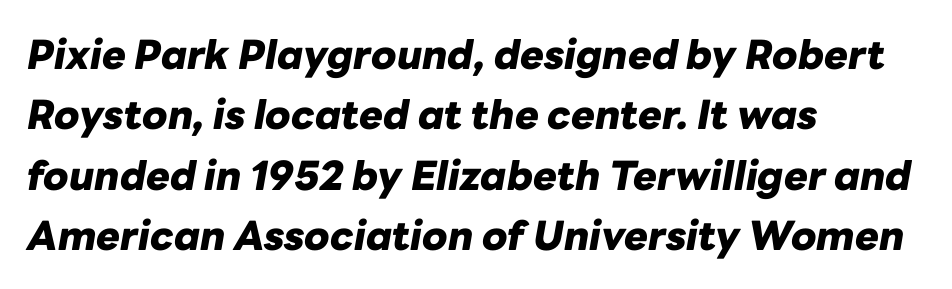
The zone under the glyphs is completely vacant. Compared with an ordinary text face, these strokes are far heavier — a full bold. Proportional: the letters do not fall into vertical columns. Look at the tracking — it's just the regular setting, nothing added. The font's italic variant was chosen for this text.
